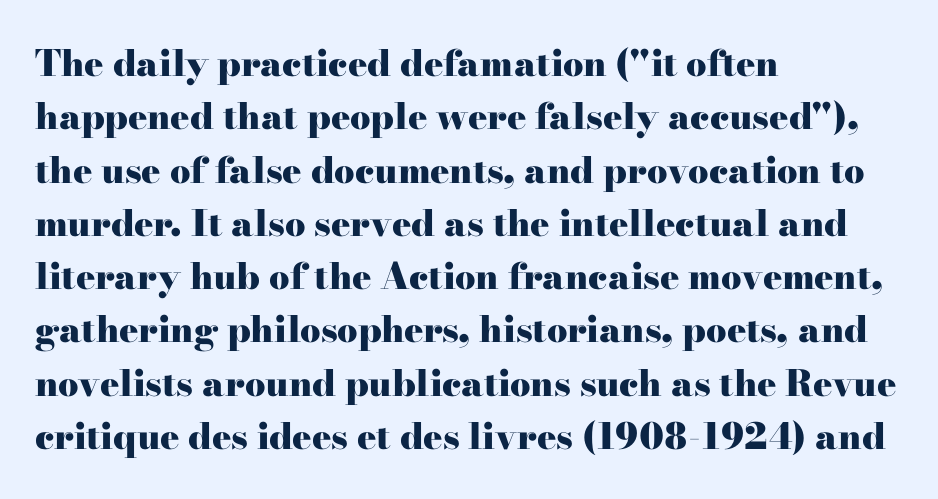
The image shows 36 px heavy, wide serif type, upright; set left-aligned, normal line spacing (1.48x), normal letter spacing, not underlined; high stroke contrast and a small x-height.
